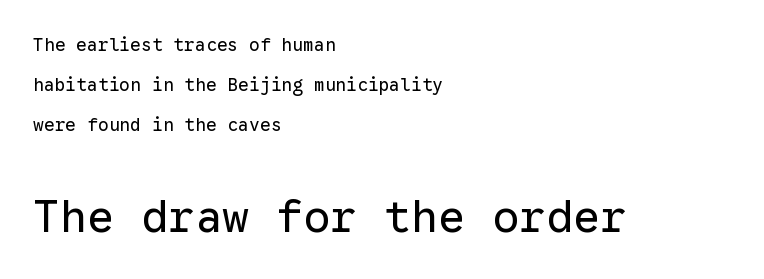
Q: Is the text bold? A: No.
Q: Is the text italic (slanted)? A: No, it is upright.
Q: Is the typeface a serif or a sans-serif typeface? A: Sans-serif.
Q: Is the text underlined? A: No.
Q: How is the paragraph aligned? A: Left-aligned.
Q: Is the spacing between letters normal or unusually wide? A: Normal.
Q: Is the spacing between lines tight, normal or loose? A: Loose.
Q: Which block of text is set in a larger size, the first (top) or the second (bottom)? A: The second (bottom) one.
Q: Width (condensed, normal, or wide)? A: Normal.
Q: Stroke contrast? A: Low.
Q: x-height? A: Medium.
Q: Monospaced? A: Yes.
